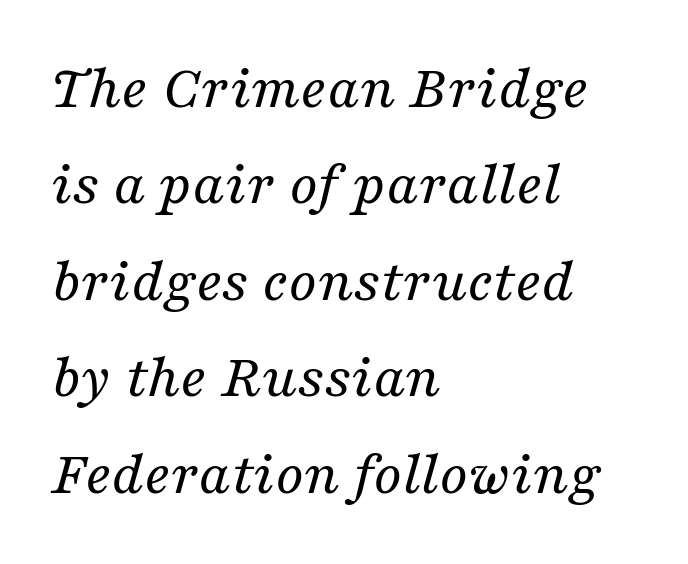
Q: Is the text bold? A: No.
Q: Is the text italic (slanted)? A: Yes, it leans right by about 16 degrees.
Q: Is the typeface a serif or a sans-serif typeface? A: Serif.
Q: Is the text underlined? A: No.
Q: How is the paragraph aligned? A: Left-aligned.
Q: Is the spacing between letters normal or unusually wide? A: Normal.
Q: Is the spacing between lines tight, normal or loose? A: Normal.
Q: Width (condensed, normal, or wide)? A: Normal.
Q: Stroke contrast? A: Medium.
Q: x-height? A: Medium.
Q: Monospaced? A: No.
